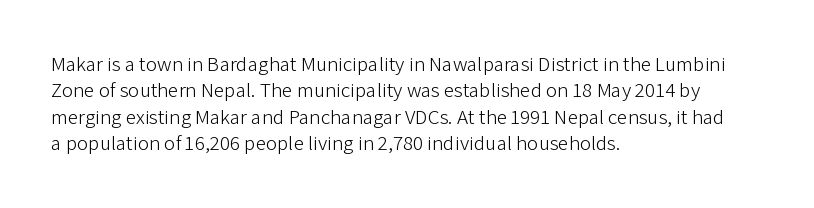
{"italic": "no", "bold": "no", "underline": "no", "align": "left", "line_spacing": "normal", "line_spacing_ratio": 1.26, "letter_spacing": "normal", "letter_spacing_em": 0.0, "glyph_px": 21}
